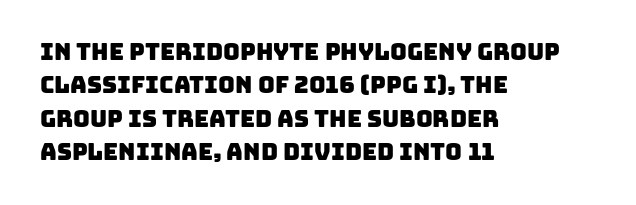
The foot of each line stays bare and open. Leading: standard. Horizontally, the lines are justified to the leading edge only. Tracking value appears to be zero — textbook default spacing.
